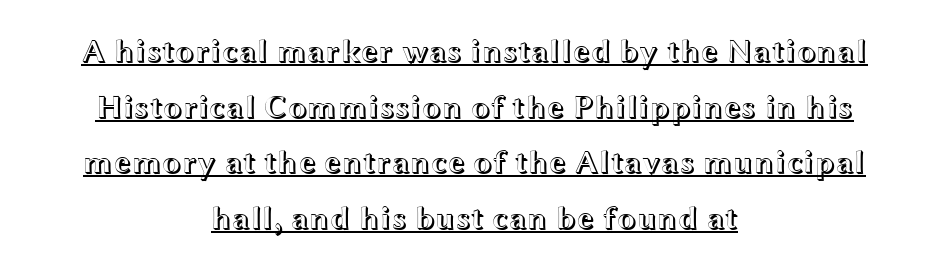
Leftover space on each line is divided equally before and after the words. Unlike italic type, these characters show no tilt at all. A typesetter would call this proportional, since set widths differ per character. Decoration check: the copy is underlined.
